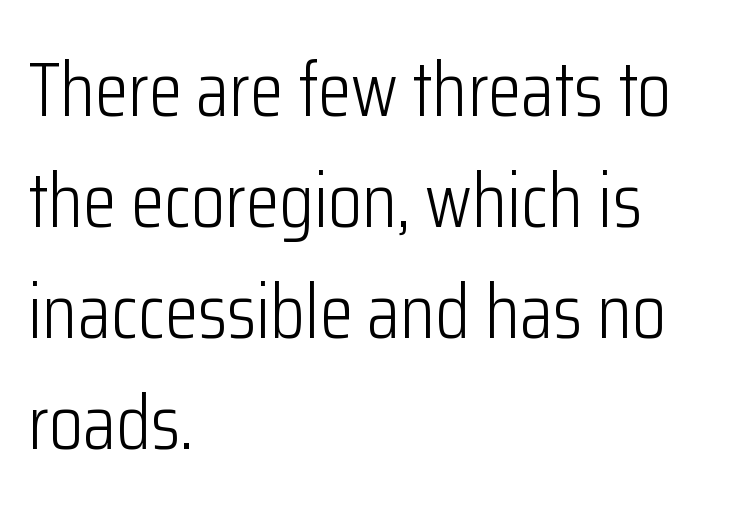
Left-aligned paragraph, ragged on the right. The rendering shows plain stroke endings on the letterforms — a sans-serif design. Nothing heavy about these letters — not bold at all. Tracking here is standard; glyphs follow each other at the usual distance. Do the letters lean? They stand straight.
